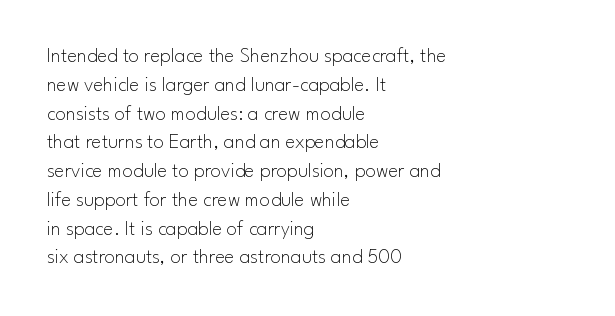
{"italic": "no", "bold": "no", "underline": "no", "align": "left", "line_spacing": "normal", "line_spacing_ratio": 1.37, "letter_spacing": "normal", "letter_spacing_em": 0.0, "glyph_px": 21}
